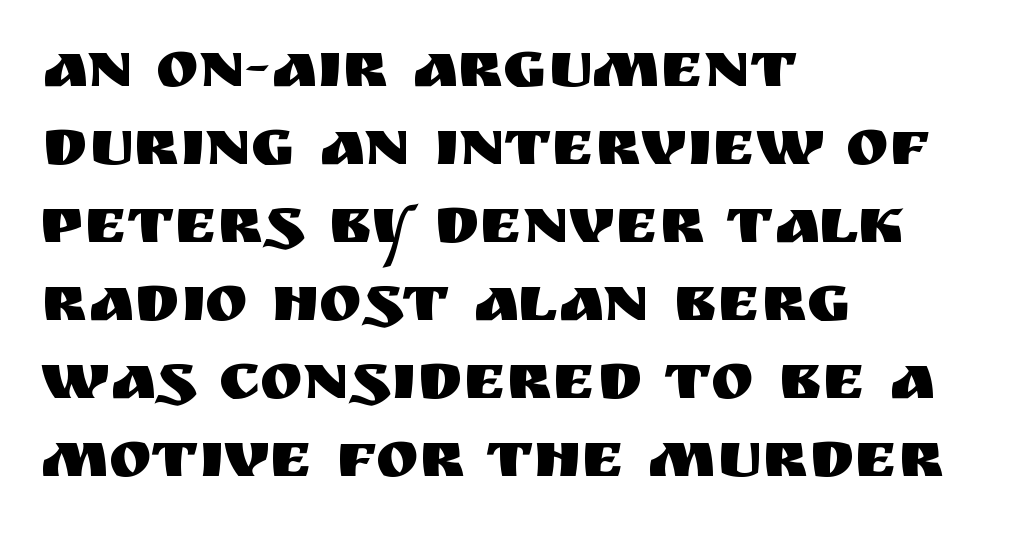
Q: Is the text italic (slanted)? A: No, it is upright.
Q: Is the typeface a serif or a sans-serif typeface? A: Sans-serif.
Q: Is the text underlined? A: No.
Q: How is the paragraph aligned? A: Left-aligned.
Q: Is the spacing between letters normal or unusually wide? A: Normal.
Q: Width (condensed, normal, or wide)? A: Normal.
Q: Stroke contrast? A: Medium.
Q: x-height? A: Large.
Q: Monospaced? A: No.
